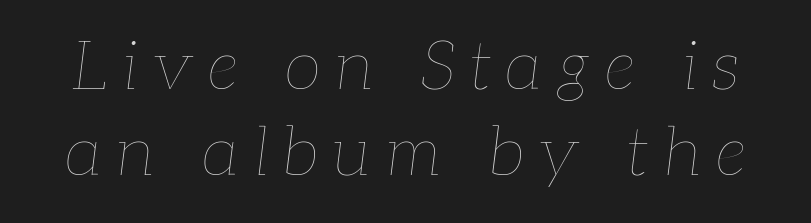
Q: Is the text bold? A: No.
Q: Is the text italic (slanted)? A: Yes, it leans right by about 7 degrees.
Q: Is the text underlined? A: No.
Q: Is the spacing between letters normal or unusually wide? A: Unusually wide.
Q: Is the spacing between lines tight, normal or loose? A: Normal.
Q: Width (condensed, normal, or wide)? A: Normal.
Q: Stroke contrast? A: Low.
Q: x-height? A: Medium.
Q: Monospaced? A: No.
